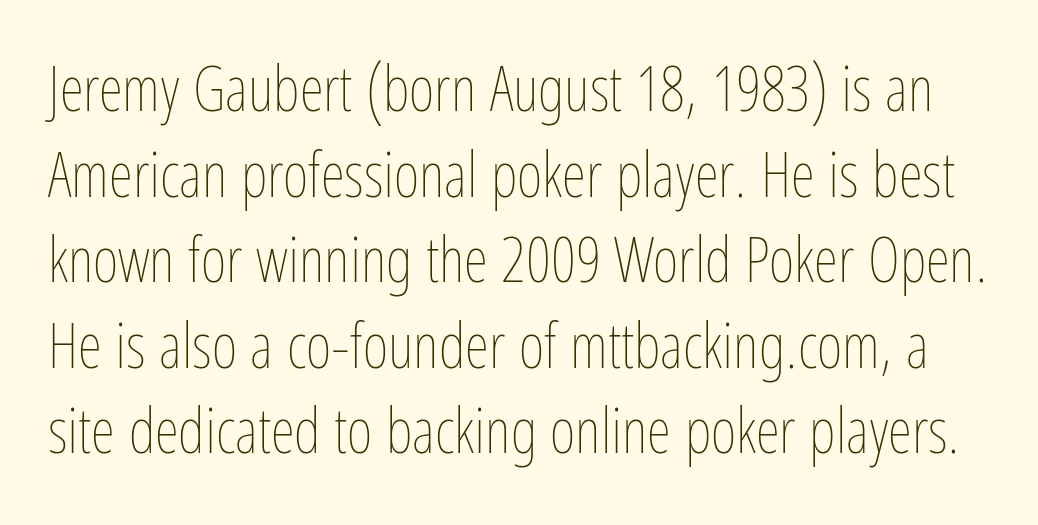
The image shows 62 px thin, condensed type, upright; set normal line spacing (1.38x), normal letter spacing, not underlined; low stroke contrast and a medium x-height.
